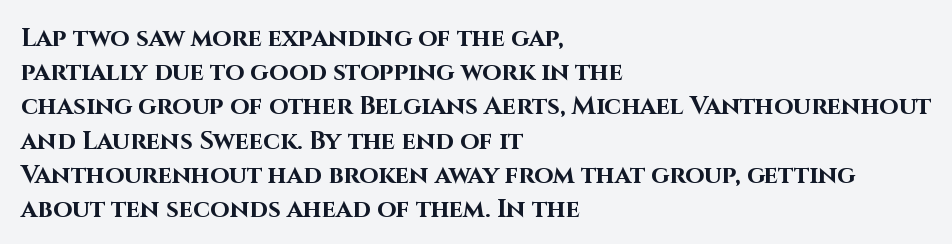
The image shows 25 px bold type, upright; set left-aligned, normal line spacing (1.37x), normal letter spacing, not underlined.
